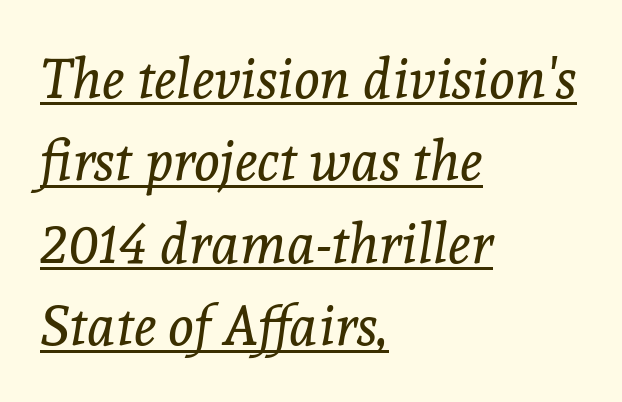
The image shows 55 px regular-weight serif type, italic (leaning right); set left-aligned, normal line spacing (1.5x), normal letter spacing, underlined; a medium x-height.
